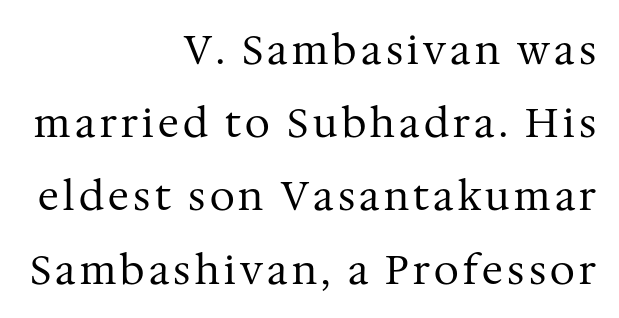
The image shows 40 px regular-weight serif type, upright; set right-aligned, line spacing 1.83x, not underlined; medium stroke contrast and a medium x-height.
